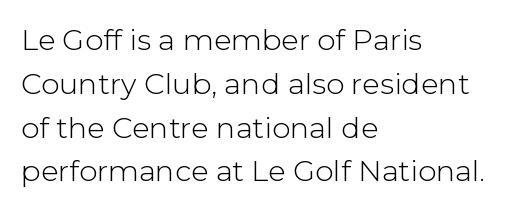
Q: Is the text bold? A: No.
Q: Is the text italic (slanted)? A: No, it is upright.
Q: Is the typeface a serif or a sans-serif typeface? A: Sans-serif.
Q: Is the text underlined? A: No.
Q: How is the paragraph aligned? A: Left-aligned.
Q: Is the spacing between letters normal or unusually wide? A: Normal.
Q: Is the spacing between lines tight, normal or loose? A: Normal.
Q: Width (condensed, normal, or wide)? A: Normal.
Q: Stroke contrast? A: Low.
Q: x-height? A: Medium.
Q: Monospaced? A: No.
